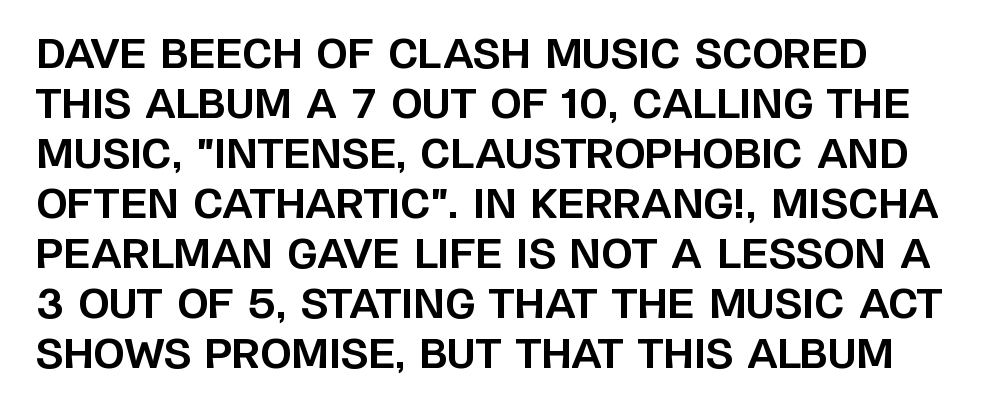
Q: Is the text bold? A: Yes.
Q: Is the text italic (slanted)? A: No, it is upright.
Q: Is the typeface a serif or a sans-serif typeface? A: Sans-serif.
Q: Is the text underlined? A: No.
Q: Is the spacing between letters normal or unusually wide? A: Normal.
Q: Is the spacing between lines tight, normal or loose? A: Normal.
Q: Width (condensed, normal, or wide)? A: Normal.
Q: Stroke contrast? A: Low.
Q: x-height? A: Large.
Q: Monospaced? A: No.
